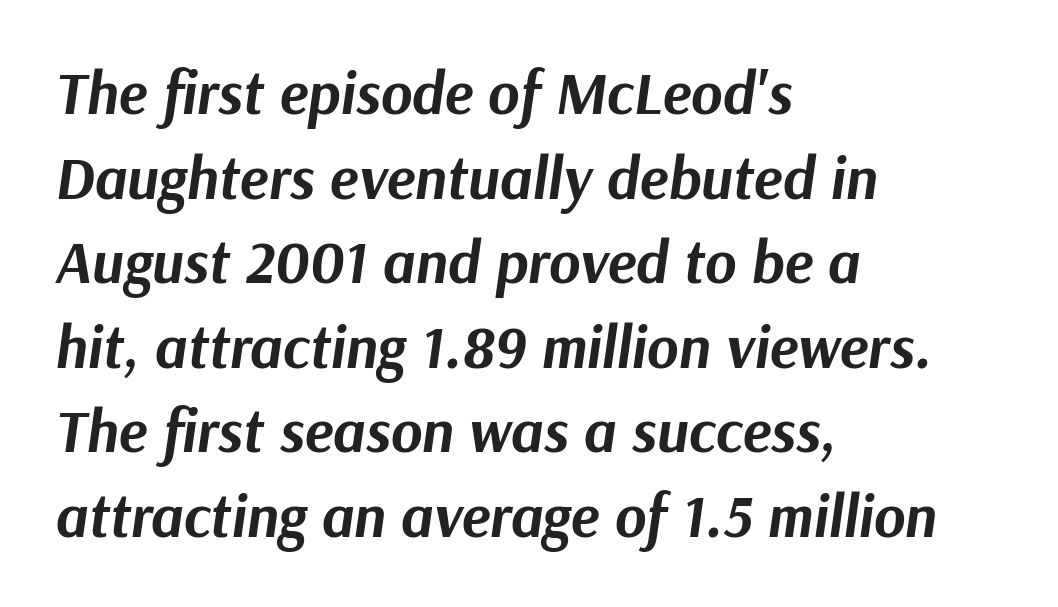
The image shows 60 px bold type, italic (leaning right); set left-aligned, normal line spacing (1.41x), normal letter spacing, not underlined; medium stroke contrast and a medium x-height.
